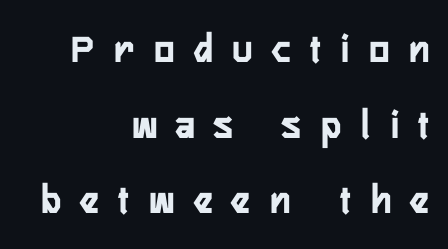
Caption: multi-line text, flush right, ragged left. The words here are not underlined. The letters stand upright; this is a roman face. The tracking jumps out immediately: characters are airy and widely separated. Think of a printed novel: that variable character pitch is what you see here. Stroke terminals: plain, sans-serif.
